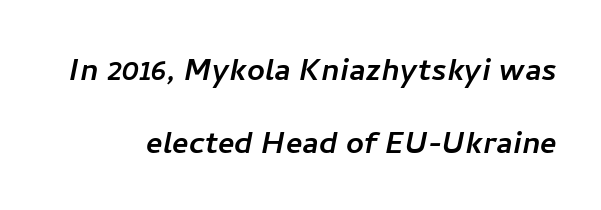
The image shows 39 px sans-serif type; set line spacing 1.88x, normal letter spacing, not underlined; low stroke contrast and a medium x-height.
